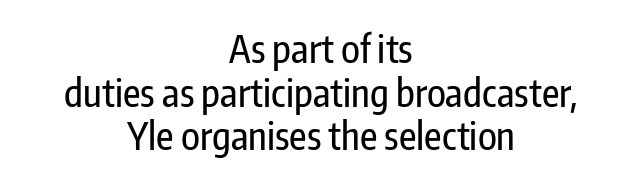
The image shows 38 px condensed sans-serif type, upright; set centered, tight line spacing (1.15x), normal letter spacing, not underlined; low stroke contrast and a medium x-height.
